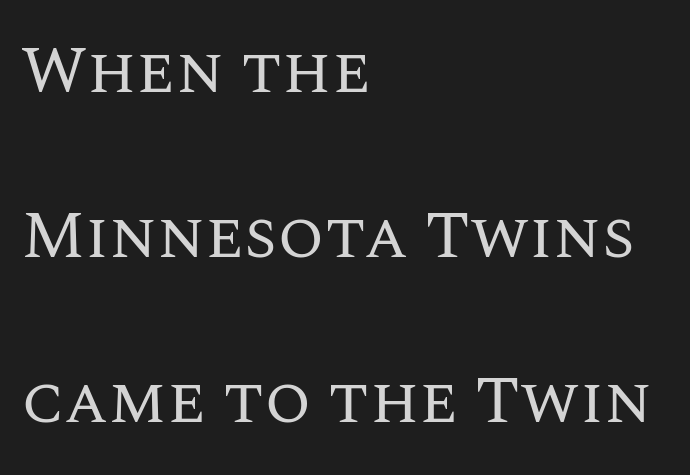
Q: Is the text bold? A: No.
Q: Is the text italic (slanted)? A: No, it is upright.
Q: Is the text underlined? A: No.
Q: How is the paragraph aligned? A: Left-aligned.
Q: Is the spacing between letters normal or unusually wide? A: Normal.
Q: Is the spacing between lines tight, normal or loose? A: Loose.
Q: Width (condensed, normal, or wide)? A: Normal.
Q: Stroke contrast? A: Medium.
Q: x-height? A: Large.
Q: Monospaced? A: No.
